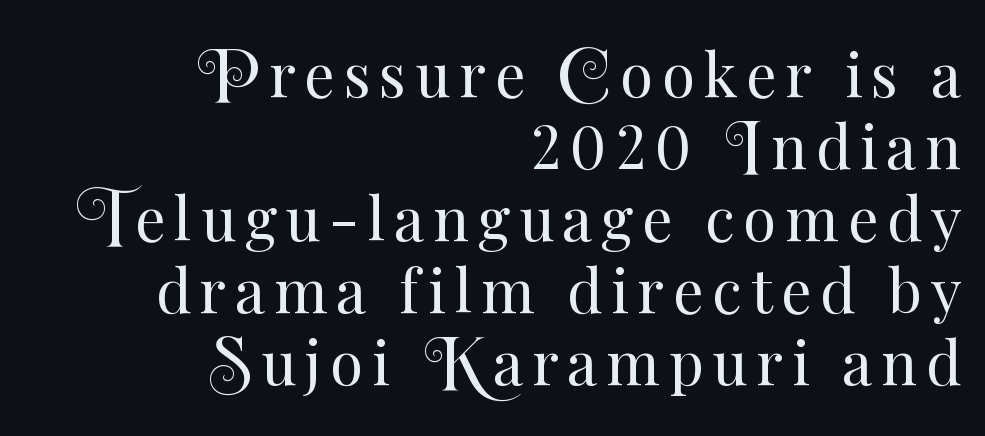
The image shows 60 px regular-weight type, upright; set right-aligned, line spacing 1.2x, not underlined; medium stroke contrast and a small x-height.
